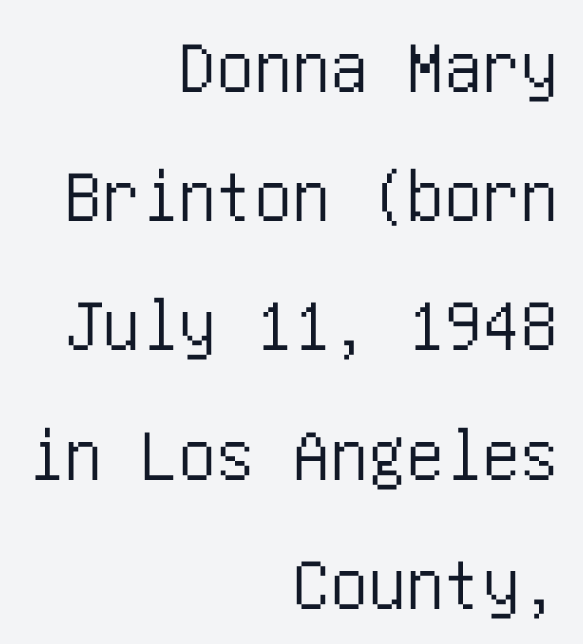
The image shows 76 px condensed sans-serif type, upright; set right-aligned, normal line spacing (1.7x), normal letter spacing, not underlined; low stroke contrast and a large x-height.
